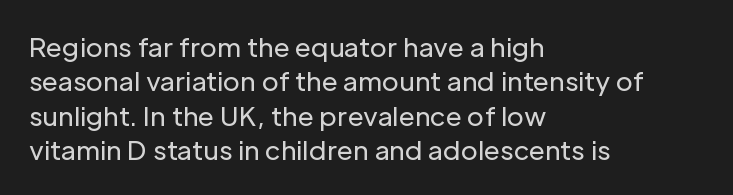
The image shows 26 px text type, upright; set left-aligned, normal line spacing (1.32x), normal letter spacing, not underlined.
